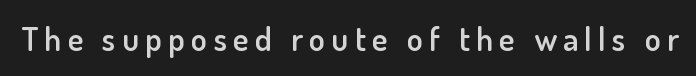
Q: Is the text bold? A: Semi-bold.
Q: Is the text italic (slanted)? A: No, it is upright.
Q: Is the typeface a serif or a sans-serif typeface? A: Sans-serif.
Q: Is the text underlined? A: No.
Q: Width (condensed, normal, or wide)? A: Normal.
Q: Stroke contrast? A: Low.
Q: x-height? A: Small.
Q: Monospaced? A: No.
